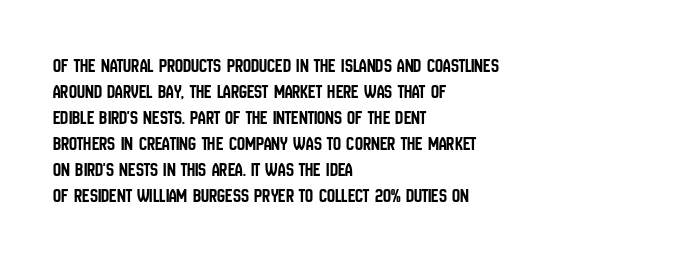
The letterforms sit shoulder to shoulder at normal distance. The lines in this sample share a left origin and differ only in where they stop. Lines of text with bare space underneath. This sample keeps an unexceptional amount of space between lines. Upright lettering throughout.
